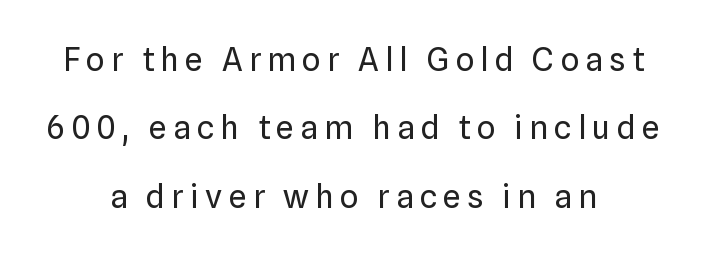
Q: Is the text bold? A: No.
Q: Is the text italic (slanted)? A: No, it is upright.
Q: Is the typeface a serif or a sans-serif typeface? A: Sans-serif.
Q: Is the text underlined? A: No.
Q: How is the paragraph aligned? A: Centered.
Q: Is the spacing between letters normal or unusually wide? A: Unusually wide.
Q: Is the spacing between lines tight, normal or loose? A: Loose.
Q: Width (condensed, normal, or wide)? A: Normal.
Q: Stroke contrast? A: Low.
Q: x-height? A: Medium.
Q: Monospaced? A: No.
